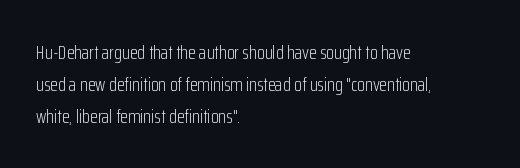
The image shows 20 px text type, upright; set left-aligned, normal line spacing (1.6x), normal letter spacing, not underlined.
